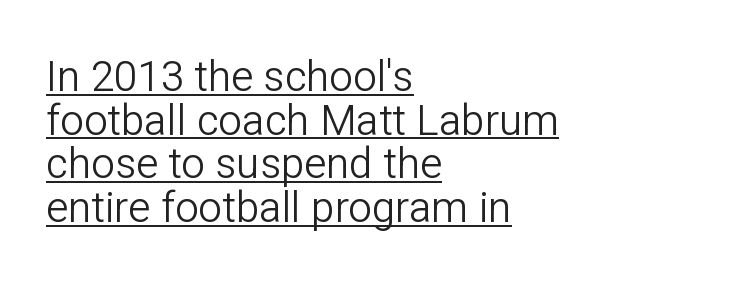
{"serif": "no", "italic": "no", "bold": "no", "weight": "light", "width": "normal", "stroke_contrast": "low", "x_height": "medium", "monospaced": "no", "underline": "yes", "align": "left", "line_spacing": "tight", "line_spacing_ratio": 1.04, "letter_spacing": "normal", "letter_spacing_em": 0.0, "glyph_px": 42}
